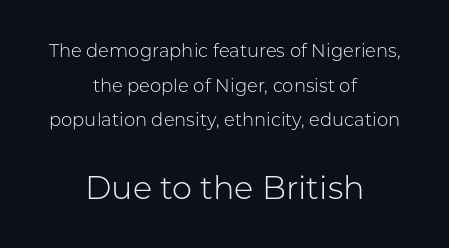
These glyphs show unthickened strokes, regular width or finer. Do the letters lean? They stand straight. Think of a printed novel: that variable character pitch is what you see here. Serif or sans? Sans — the stroke terminals are bare. What stands out about the letter spacing? Nothing — it is the standard amount. The composition opens small and finishes big.
